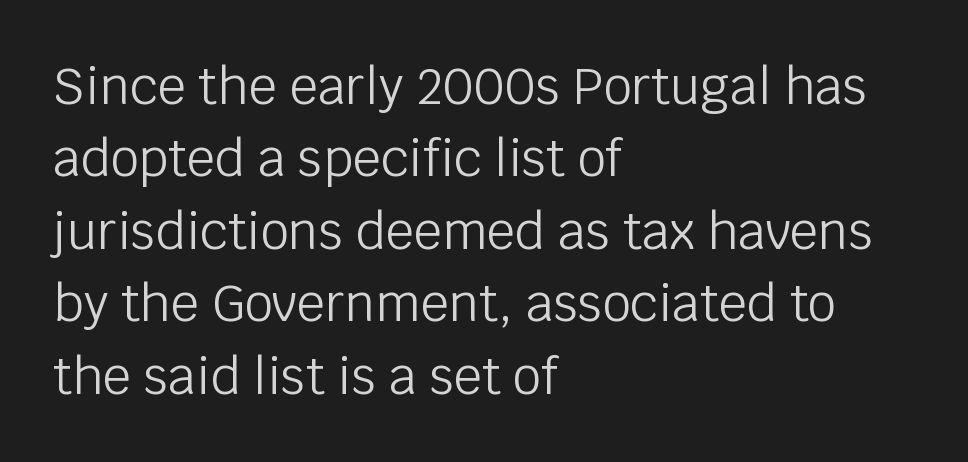
These lines are set flush left with a ragged right edge. Observe the ordinary spacing: letters are neighbours, not strangers. The font's upright variant was chosen for this text. These lines sit exactly where default settings would place them. These glyphs show unthickened strokes, regular width or finer. Descender tails drop into unmarked territory.
